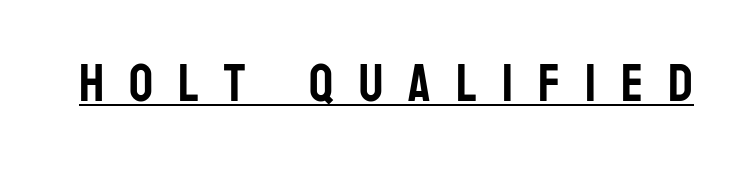
Q: Is the text italic (slanted)? A: No, it is upright.
Q: Is the typeface a serif or a sans-serif typeface? A: Sans-serif.
Q: Is the text underlined? A: Yes.
Q: Is the spacing between letters normal or unusually wide? A: Unusually wide.
Q: Width (condensed, normal, or wide)? A: Condensed.
Q: Stroke contrast? A: Low.
Q: x-height? A: Large.
Q: Monospaced? A: No.
